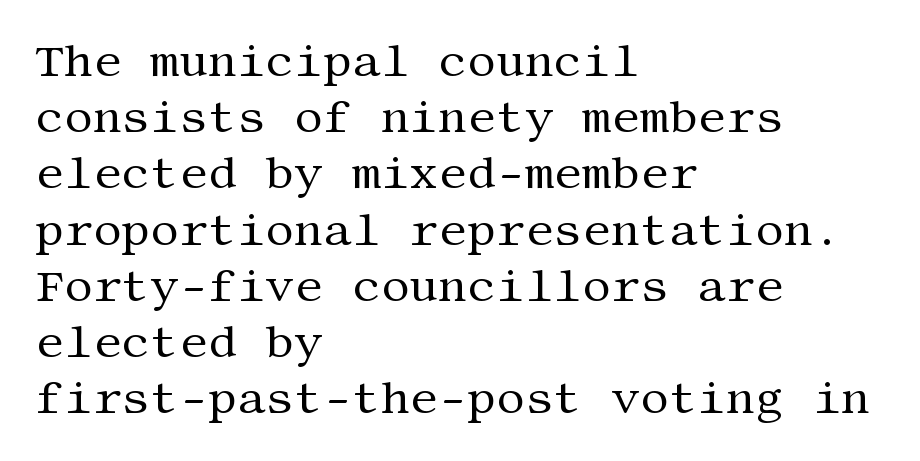
The strip under each line holds only bare page. This is roman type, the default non-slanted kind. This rendering employs a face with finishing strokes, i.e., a serif. Regarding leading, the lines here are spaced in the standard way.
